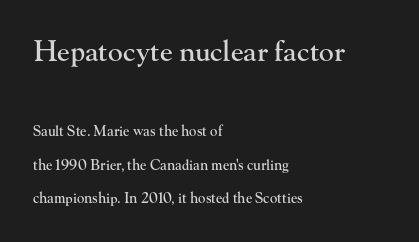
Q: Is the text italic (slanted)? A: No, it is upright.
Q: Is the typeface a serif or a sans-serif typeface? A: Serif.
Q: Is the text underlined? A: No.
Q: How is the paragraph aligned? A: Left-aligned.
Q: Is the spacing between letters normal or unusually wide? A: Normal.
Q: Is the spacing between lines tight, normal or loose? A: Loose.
Q: Which block of text is set in a larger size, the first (top) or the second (bottom)? A: The first (top) one.
Q: Width (condensed, normal, or wide)? A: Normal.
Q: Stroke contrast? A: High.
Q: x-height? A: Small.
Q: Monospaced? A: No.
